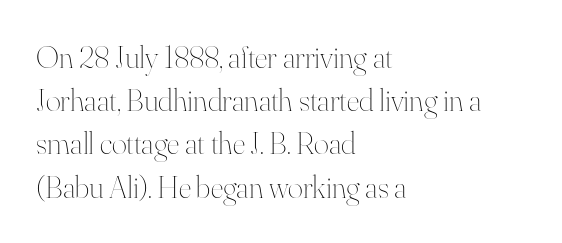
{"italic": "no", "bold": "no", "weight": "thin", "width": "normal", "stroke_contrast": "high", "x_height": "small", "monospaced": "no", "underline": "no", "align": "left", "line_spacing": "normal", "line_spacing_ratio": 1.35, "letter_spacing": "normal", "letter_spacing_em": 0.0, "glyph_px": 32}
